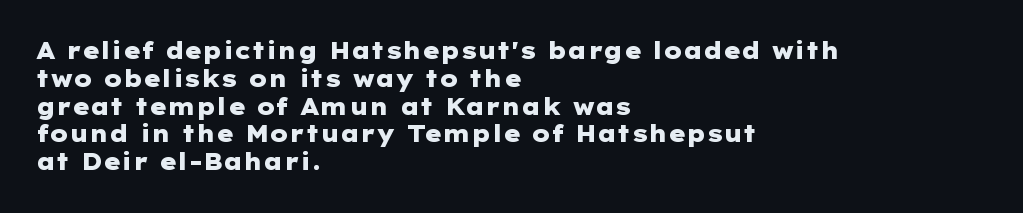
{"italic": "no", "bold": "yes", "underline": "no", "align": "left", "line_spacing_ratio": 1.21, "letter_spacing": "normal", "letter_spacing_em": 0.0, "glyph_px": 23}
